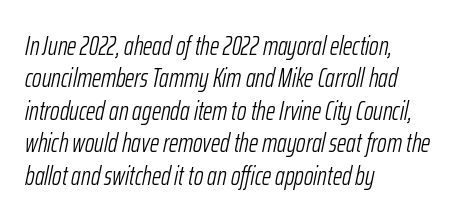
Tracking here is standard; glyphs follow each other at the usual distance. The passage shown is not bold in any degree. Interline gaps are of average width in this sample. It's the slanting kind of type. The lines in this sample share a left origin and differ only in where they stop. The foot of each line stays bare and open.
